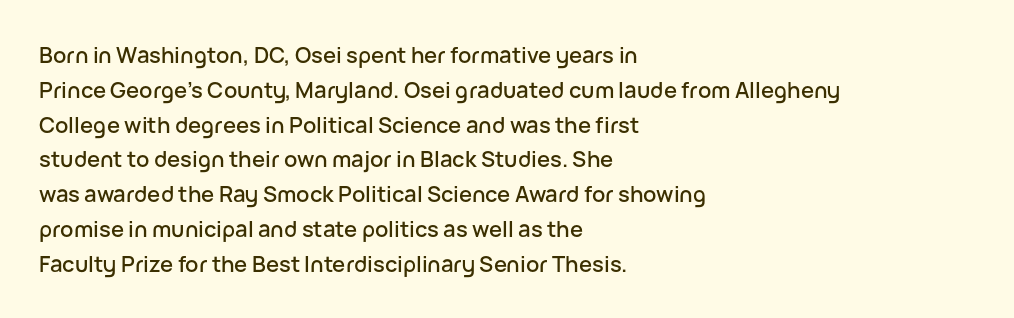
The letters stand straight up with perfectly vertical stems. The strip under each line holds only bare page. Each new line begins a customary step beneath the previous one. Inter-character spacing is left at the font's built-in metrics. The paragraph shown leans on its left margin.
